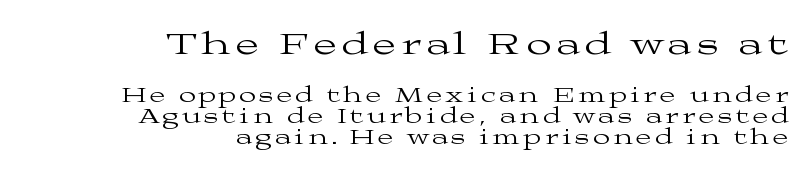
Q: Is the text bold? A: No.
Q: Is the text italic (slanted)? A: No, it is upright.
Q: Is the typeface a serif or a sans-serif typeface? A: Serif.
Q: Is the text underlined? A: No.
Q: How is the paragraph aligned? A: Right-aligned.
Q: Is the spacing between lines tight, normal or loose? A: Tight.
Q: Which block of text is set in a larger size, the first (top) or the second (bottom)? A: The first (top) one.
Q: Width (condensed, normal, or wide)? A: Wide.
Q: Stroke contrast? A: Medium.
Q: x-height? A: Medium.
Q: Monospaced? A: No.
